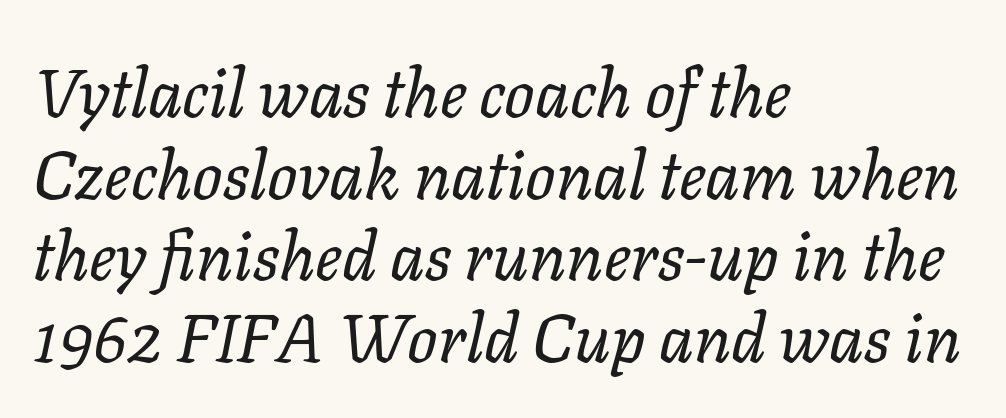
The image shows 67 px regular-weight type, italic (leaning right); set left-aligned, line spacing 1.22x, normal letter spacing, not underlined; low stroke contrast and a medium x-height.
